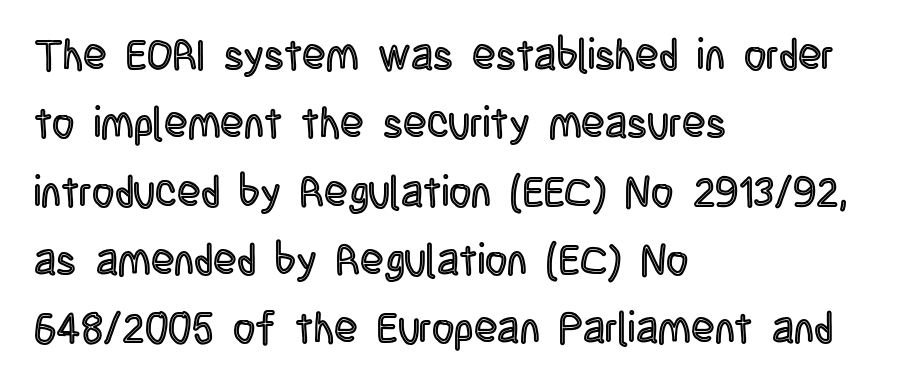
A typesetter would call this proportional, since set widths differ per character. The space directly below the letters is spotless. This block has exactly the height ordinary leading produces. Line starts are locked; line ends wander. The letters sit at their default tracking, neither squeezed nor spread. In terms of posture, this sample is upright.
